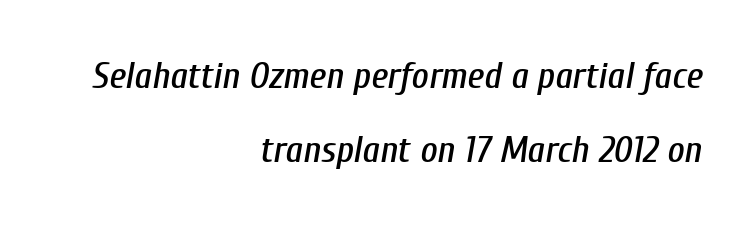
The image shows 37 px condensed type, italic (leaning right); set right-aligned, loose line spacing (2.0x), normal letter spacing, not underlined; low stroke contrast and a medium x-height.
